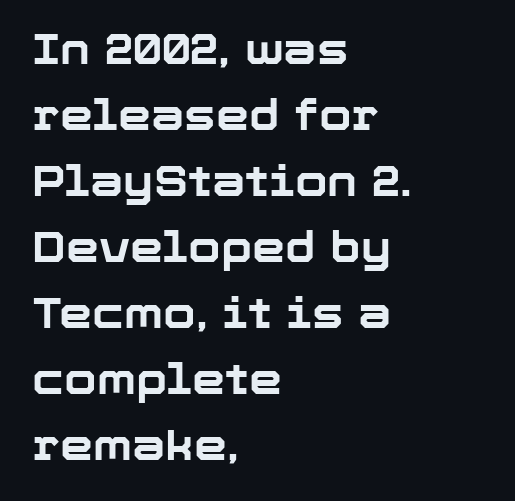
Q: Is the text bold? A: Yes.
Q: Is the text italic (slanted)? A: No, it is upright.
Q: Is the typeface a serif or a sans-serif typeface? A: Sans-serif.
Q: Is the text underlined? A: No.
Q: How is the paragraph aligned? A: Left-aligned.
Q: Is the spacing between letters normal or unusually wide? A: Normal.
Q: Is the spacing between lines tight, normal or loose? A: Normal.
Q: Width (condensed, normal, or wide)? A: Normal.
Q: Stroke contrast? A: Low.
Q: x-height? A: Medium.
Q: Monospaced? A: No.
